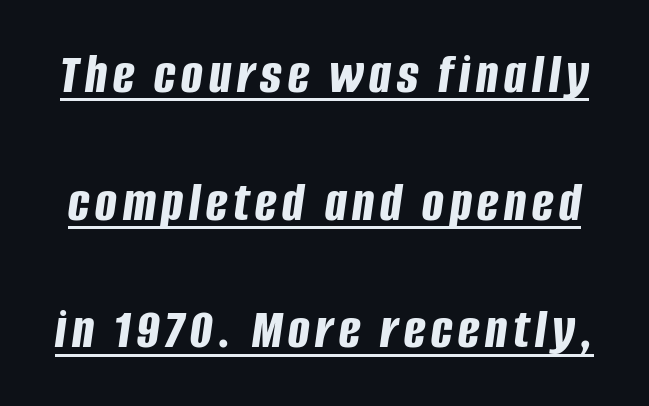
The image shows 57 px bold, condensed type, italic (leaning right); set loose line spacing (2.24x), underlined; low stroke contrast and a large x-height.
